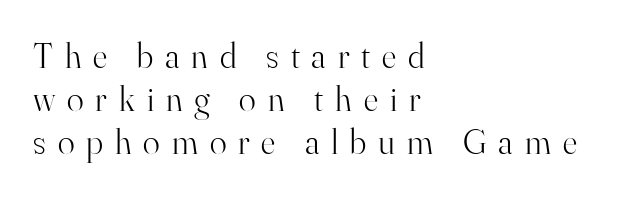
Q: Is the text bold? A: No.
Q: Is the text italic (slanted)? A: No, it is upright.
Q: Is the typeface a serif or a sans-serif typeface? A: Serif.
Q: Is the text underlined? A: No.
Q: How is the paragraph aligned? A: Left-aligned.
Q: Is the spacing between letters normal or unusually wide? A: Unusually wide.
Q: Width (condensed, normal, or wide)? A: Normal.
Q: Stroke contrast? A: High.
Q: x-height? A: Small.
Q: Monospaced? A: No.
